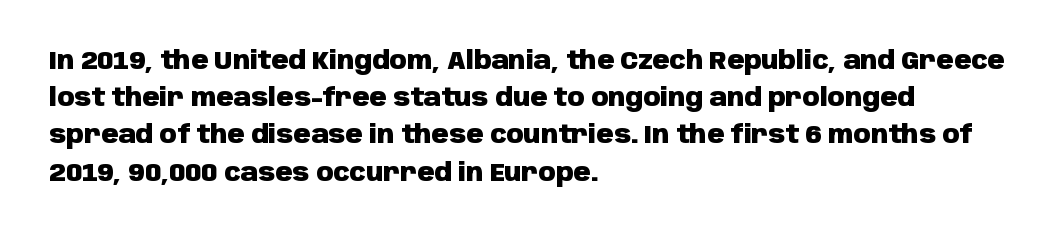
The image shows 24 px bold type, upright; set left-aligned, normal line spacing (1.55x), normal letter spacing, not underlined.
